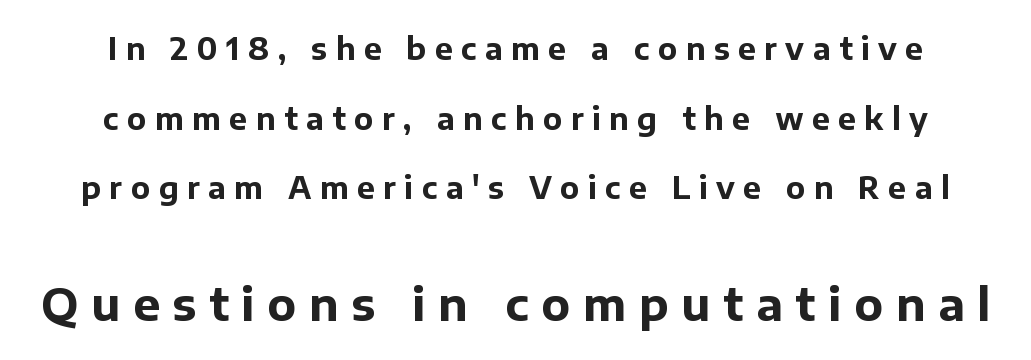
The image shows 45 px bold sans-serif type, upright; set centered, loose line spacing (2.32x), unusually wide letter spacing (+0.28 em), not underlined; the second (bottom) block is 1.5x larger; low stroke contrast and a medium x-height.
